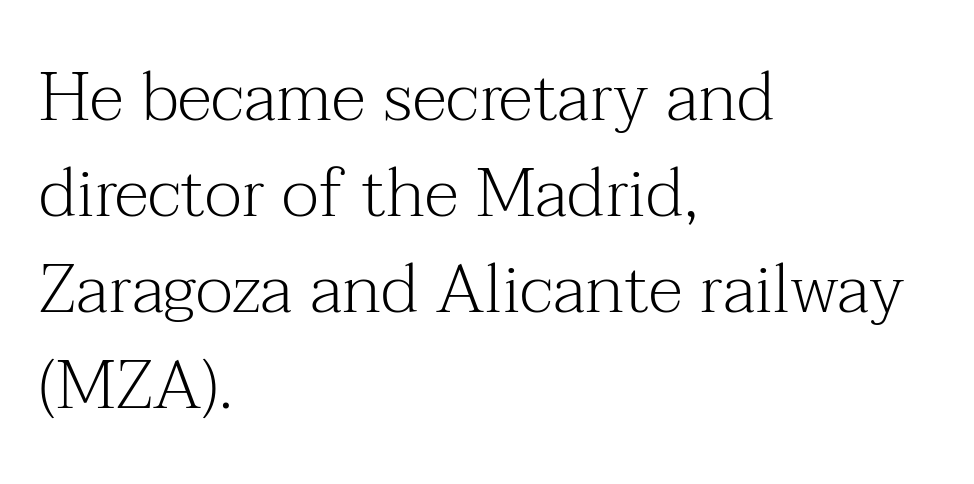
The image shows 69 px light serif type, upright; set left-aligned, normal line spacing (1.39x), normal letter spacing, not underlined; medium stroke contrast and a medium x-height.
